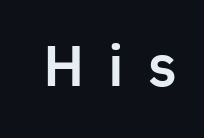
You could only call the tracking loose — the letters float apart. Notice how the stems are strictly vertical — no italics here. The letters advance in unequal steps, a hallmark of proportional type. Classification — sans serif. Check the space under the baseline: it is left empty.
